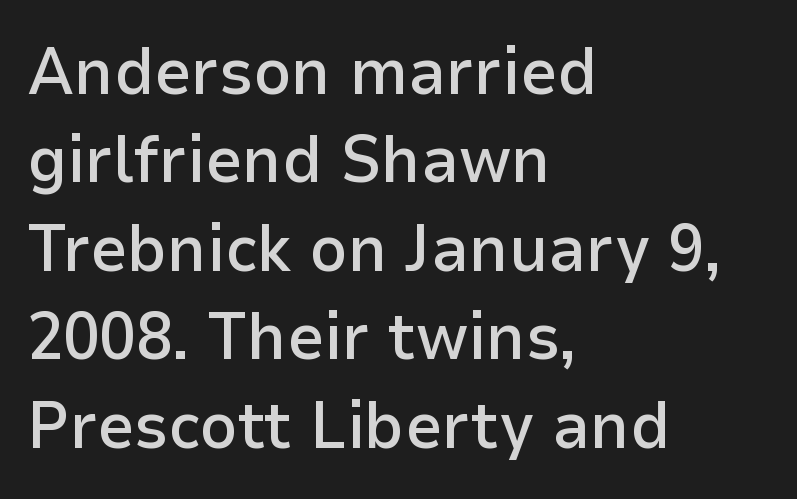
{"serif": "no", "italic": "no", "bold": "semi", "weight": "semibold", "width": "normal", "stroke_contrast": "low", "x_height": "medium", "monospaced": "no", "underline": "no", "align": "left", "line_spacing": "normal", "line_spacing_ratio": 1.34, "letter_spacing": "normal", "letter_spacing_em": 0.0, "glyph_px": 66}
